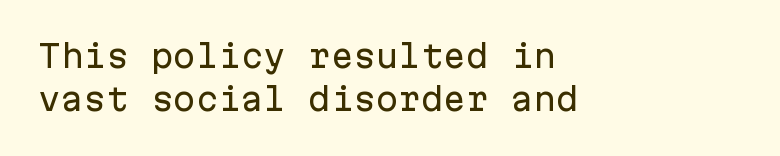
The passage shown has conventional tracking throughout. When letters stand straight like this, we call the style roman or upright. Check where the strokes stop: nothing finishes them off — pure sans. The passage shown stacks its lines at a standard gap. The face used here is monospaced, like something from a code editor.
